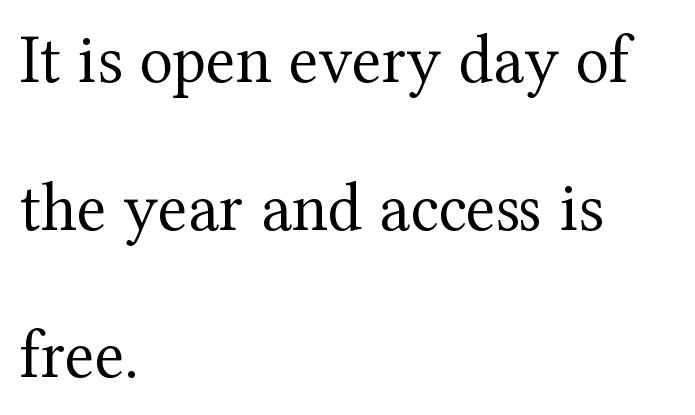
Counters stay open thanks to moderate or lighter strokes. Alignment: flush left. This block would shrink considerably if given ordinary leading; it's expanded now. Ascenders rise straight up at ninety degrees. Note the varied advance widths — an 'i' is clearly narrower than an 'm'. Observe the ordinary spacing: letters are neighbours, not strangers.
